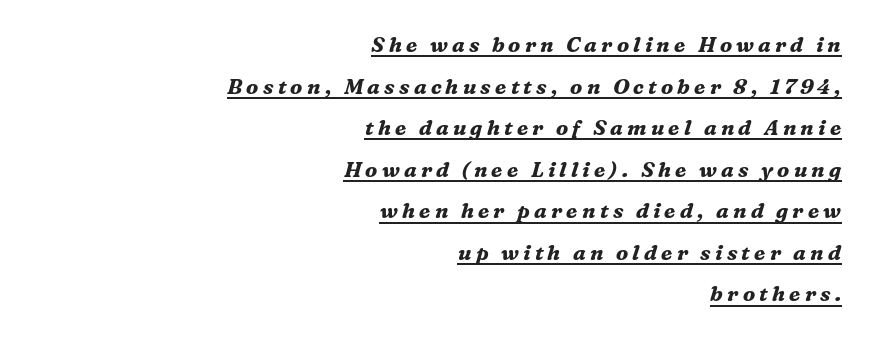
The image shows 21 px bold type, italic (leaning right); set right-aligned, loose line spacing (1.98x), unusually wide letter spacing (+0.2 em), underlined.
